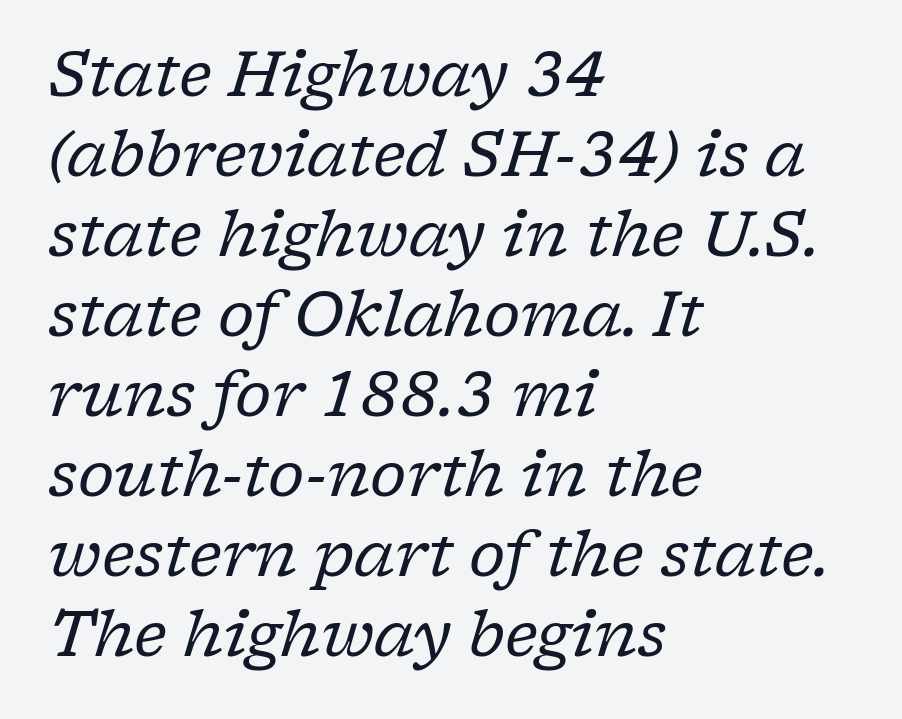
Q: Is the text bold? A: No.
Q: Is the text italic (slanted)? A: Yes, it leans right by about 17 degrees.
Q: Is the typeface a serif or a sans-serif typeface? A: Serif.
Q: Is the text underlined? A: No.
Q: How is the paragraph aligned? A: Left-aligned.
Q: Is the spacing between letters normal or unusually wide? A: Normal.
Q: Is the spacing between lines tight, normal or loose? A: Normal.
Q: Width (condensed, normal, or wide)? A: Normal.
Q: Stroke contrast? A: Low.
Q: x-height? A: Medium.
Q: Monospaced? A: No.
